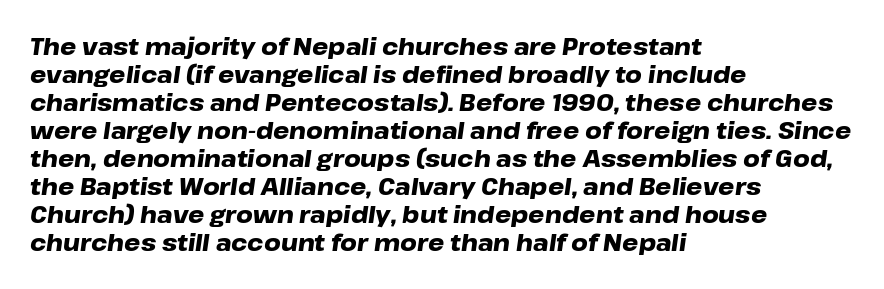
Q: Is the text bold? A: Yes.
Q: Is the text italic (slanted)? A: Yes, it leans right by about 8 degrees.
Q: Is the text underlined? A: No.
Q: How is the paragraph aligned? A: Left-aligned.
Q: Is the spacing between letters normal or unusually wide? A: Normal.
